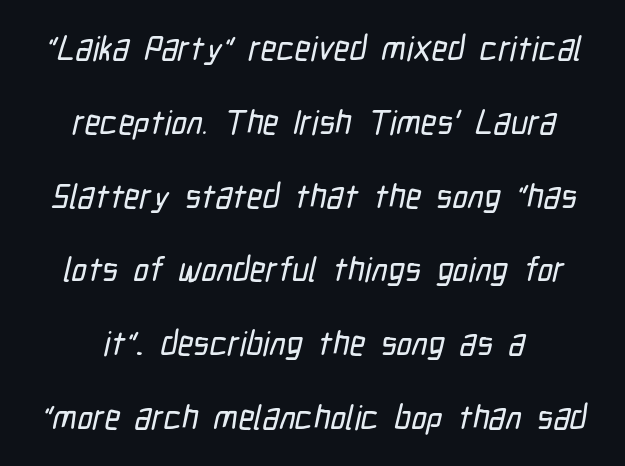
This sample uses plain, unmodified letter spacing. The gap between lines stays unmarked. Whoever set this chose breathing room over compactness in the vertical rhythm. Unlike a traditional serif, this face leaves its strokes unadorned. Here the designer chose a conventional face with non-uniform glyph widths.
